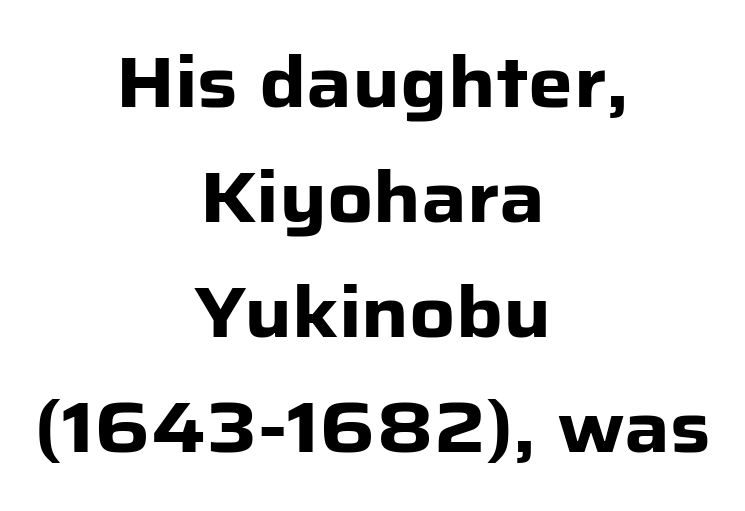
Q: Is the text bold? A: Yes.
Q: Is the text italic (slanted)? A: No, it is upright.
Q: Is the typeface a serif or a sans-serif typeface? A: Sans-serif.
Q: Is the text underlined? A: No.
Q: How is the paragraph aligned? A: Centered.
Q: Is the spacing between letters normal or unusually wide? A: Normal.
Q: Is the spacing between lines tight, normal or loose? A: Normal.
Q: Width (condensed, normal, or wide)? A: Normal.
Q: Stroke contrast? A: Low.
Q: x-height? A: Medium.
Q: Monospaced? A: No.
